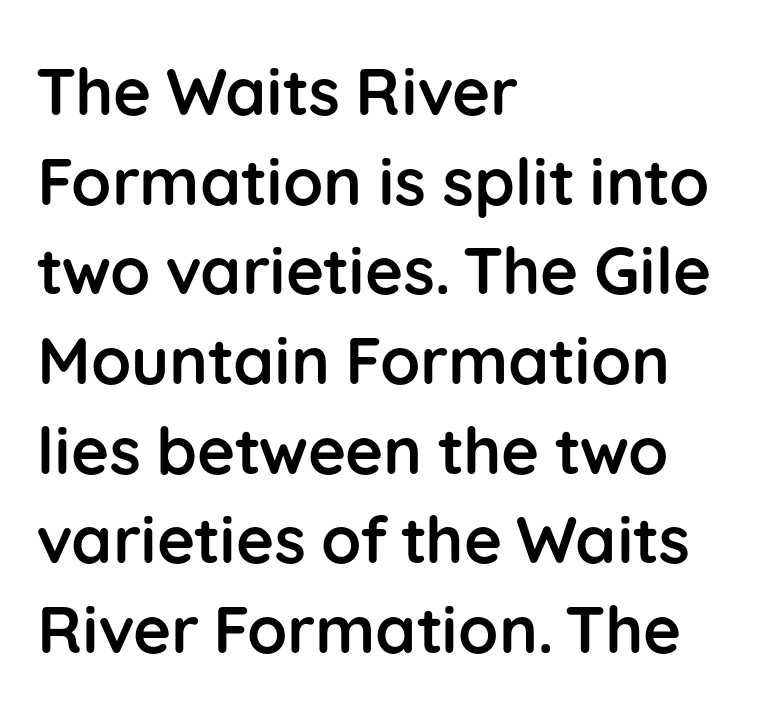
The image shows 65 px semibold sans-serif type, upright; set left-aligned, normal line spacing (1.38x), normal letter spacing, not underlined; low stroke contrast and a medium x-height.
